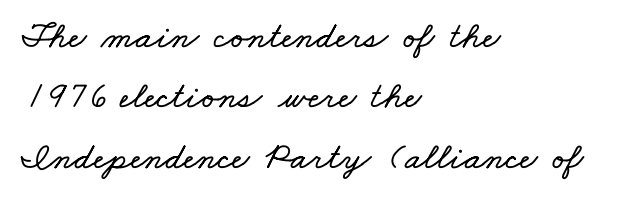
The image shows 38 px wide type; set left-aligned, normal line spacing (1.59x), normal letter spacing, not underlined; low stroke contrast and a small x-height.
